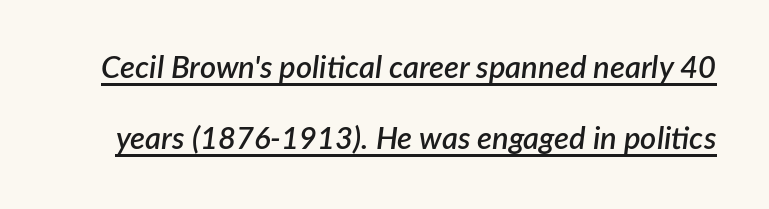
Each letter keeps its own natural width here, so spacing adapts to shape. Reading down the column, the eye jumps a long way to each next line. These lines were composed using italics. The words here are underlined. The letters are semibold — heavier than regular but short of a full bold. The rendering keeps characters at their native spacing.
